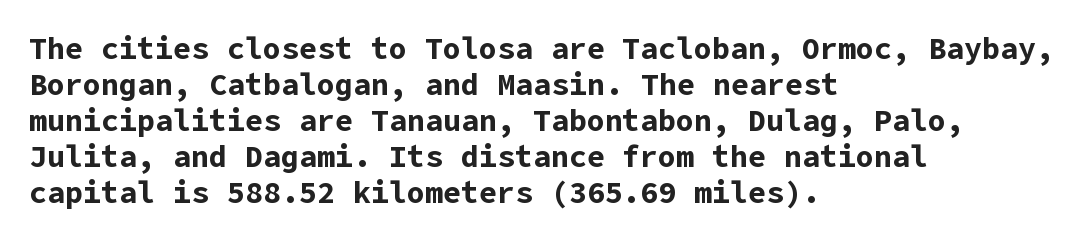
{"serif": "no", "italic": "no", "bold": "yes", "weight": "bold", "width": "normal", "stroke_contrast": "low", "x_height": "medium", "underline": "no", "align": "left", "line_spacing_ratio": 1.2, "letter_spacing": "normal", "letter_spacing_em": 0.0, "glyph_px": 30}
